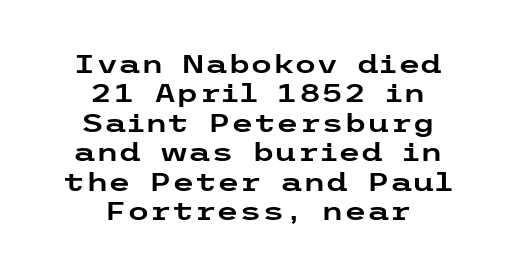
Q: Is the text italic (slanted)? A: No, it is upright.
Q: Is the text underlined? A: No.
Q: How is the paragraph aligned? A: Centered.
Q: Is the spacing between letters normal or unusually wide? A: Normal.
Q: Is the spacing between lines tight, normal or loose? A: Tight.
